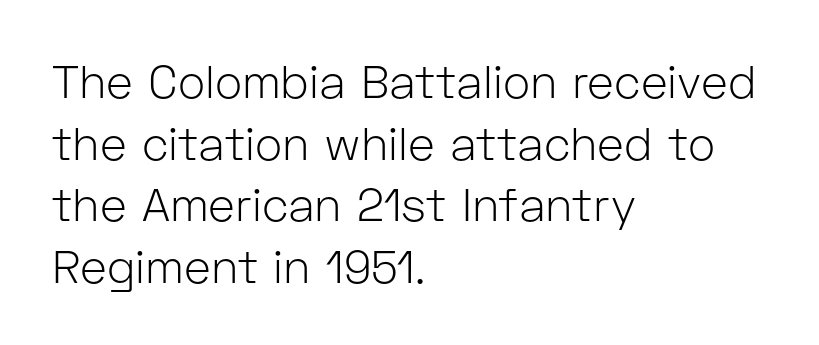
Check under the words: just untouched page. What's the leading like? Ordinary, nothing unusual. Weight class: somewhere from thin through regular. Line starts are locked; line ends wander. The lettering holds an erect, upright posture throughout. The gaps between neighbouring characters are ordinary and unremarkable.
